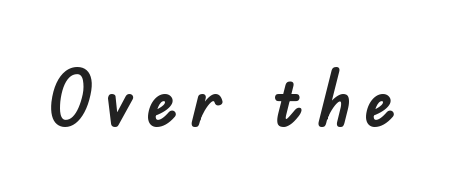
What kind of face is this? One without serifs — a sans. You could not count columns in this text — the font is proportionally spaced. Any mark beneath the type? The region is blank.
